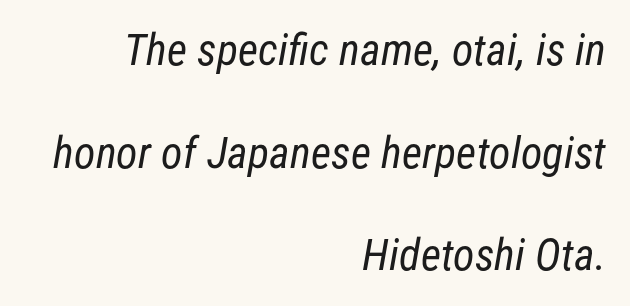
{"serif": "no", "bold": "no", "weight": "regular", "width": "condensed", "stroke_contrast": "low", "x_height": "medium", "monospaced": "no", "underline": "no", "align": "right", "line_spacing": "loose", "line_spacing_ratio": 2.33, "letter_spacing": "normal", "letter_spacing_em": 0.0, "glyph_px": 44}
